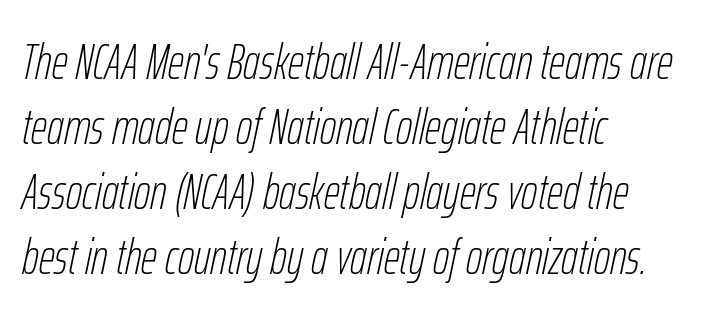
The image shows 50 px thin, condensed type, italic (leaning right); set left-aligned, normal line spacing (1.3x), normal letter spacing, not underlined; low stroke contrast and a medium x-height.
